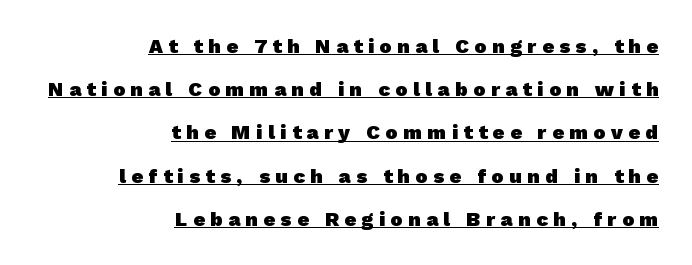
The image shows 20 px bold type; set right-aligned, loose line spacing (2.16x), unusually wide letter spacing (+0.28 em), underlined.
